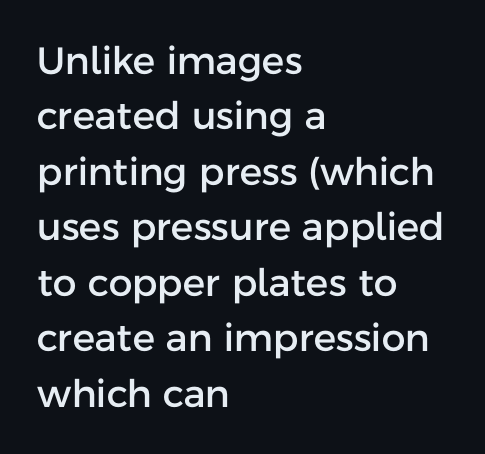
{"serif": "no", "italic": "no", "width": "normal", "stroke_contrast": "low", "x_height": "medium", "monospaced": "no", "underline": "no", "align": "left", "line_spacing": "normal", "line_spacing_ratio": 1.46, "letter_spacing": "normal", "letter_spacing_em": 0.0, "glyph_px": 38}
